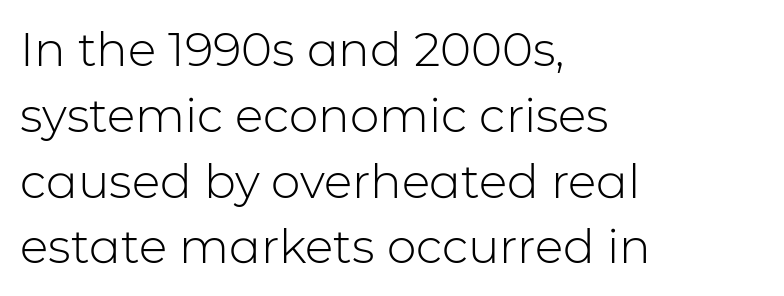
Q: Is the text bold? A: No.
Q: Is the text italic (slanted)? A: No, it is upright.
Q: Is the typeface a serif or a sans-serif typeface? A: Sans-serif.
Q: Is the text underlined? A: No.
Q: How is the paragraph aligned? A: Left-aligned.
Q: Is the spacing between letters normal or unusually wide? A: Normal.
Q: Is the spacing between lines tight, normal or loose? A: Normal.
Q: Width (condensed, normal, or wide)? A: Normal.
Q: Stroke contrast? A: Low.
Q: x-height? A: Medium.
Q: Monospaced? A: No.
